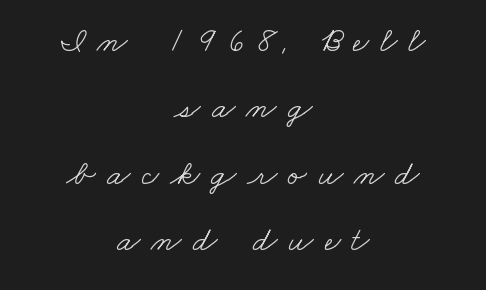
The image shows 35 px light, wide serif type; set centered, loose line spacing (1.9x), unusually wide letter spacing (+0.31 em), not underlined; low stroke contrast and a small x-height.
